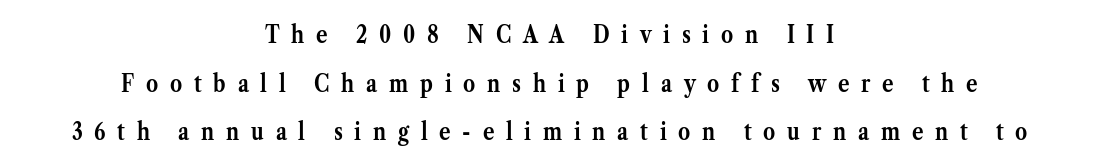
{"italic": "no", "bold": "yes", "underline": "no", "align": "center", "line_spacing": "loose", "line_spacing_ratio": 2.03, "letter_spacing": "wide", "letter_spacing_em": 0.49, "glyph_px": 24}
